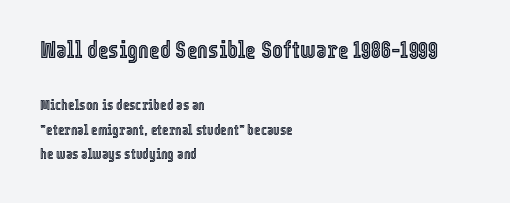
Q: Is the text italic (slanted)? A: No, it is upright.
Q: Is the text underlined? A: No.
Q: How is the paragraph aligned? A: Left-aligned.
Q: Is the spacing between letters normal or unusually wide? A: Normal.
Q: Which block of text is set in a larger size, the first (top) or the second (bottom)? A: The first (top) one.
